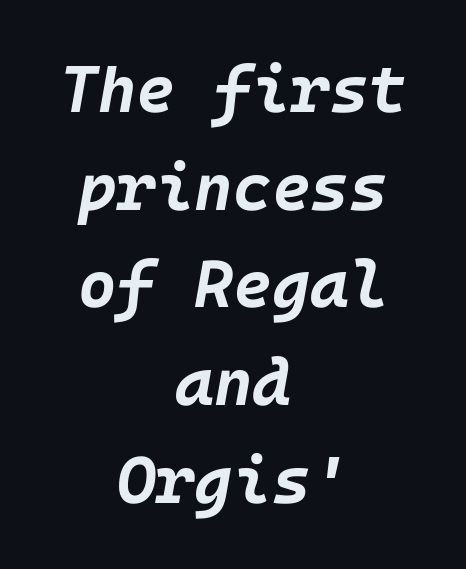
The image shows 66 px bold type, italic (leaning right); set centered, normal line spacing (1.48x), normal letter spacing, not underlined; low stroke contrast and a large x-height.
